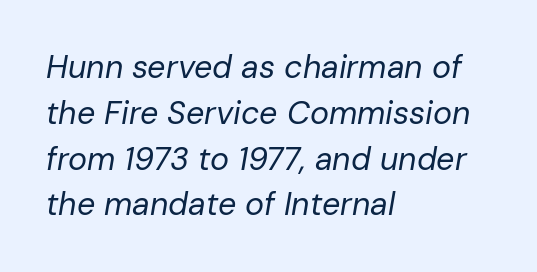
{"italic": "yes", "lean": "right", "slant_degrees": 10, "bold": "no", "weight": "regular", "width": "normal", "stroke_contrast": "low", "x_height": "medium", "monospaced": "no", "underline": "no", "align": "left", "line_spacing": "normal", "line_spacing_ratio": 1.43, "letter_spacing": "normal", "letter_spacing_em": 0.0, "glyph_px": 32}
